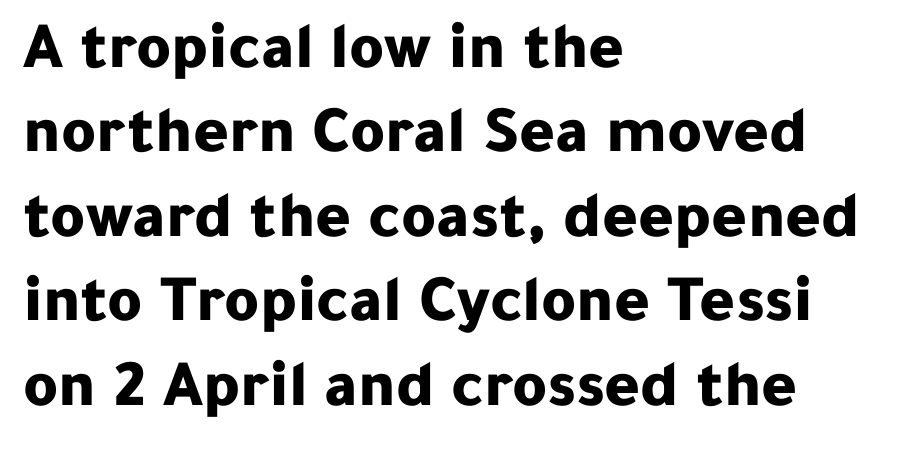
The image shows 67 px bold sans-serif type, upright; set left-aligned, normal line spacing (1.26x), normal letter spacing, not underlined; low stroke contrast and a medium x-height.
